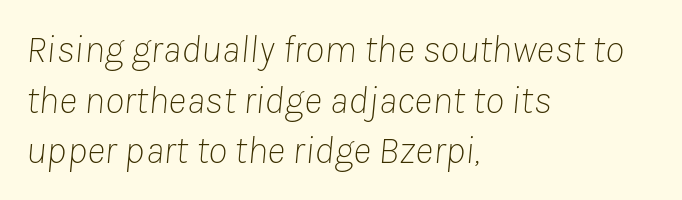
Q: Is the text bold? A: No.
Q: Is the text italic (slanted)? A: Yes, it leans right by about 8 degrees.
Q: Is the text underlined? A: No.
Q: How is the paragraph aligned? A: Left-aligned.
Q: Is the spacing between letters normal or unusually wide? A: Normal.
Q: Is the spacing between lines tight, normal or loose? A: Normal.
Q: Width (condensed, normal, or wide)? A: Normal.
Q: Stroke contrast? A: Low.
Q: x-height? A: Medium.
Q: Monospaced? A: No.
